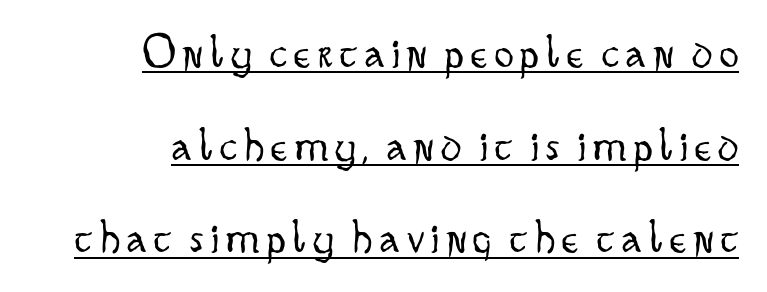
{"serif": "no", "italic": "no", "bold": "no", "weight": "light", "width": "condensed", "stroke_contrast": "low", "x_height": "small", "monospaced": "no", "underline": "yes", "align": "right", "line_spacing": "loose", "line_spacing_ratio": 1.97, "glyph_px": 47}
